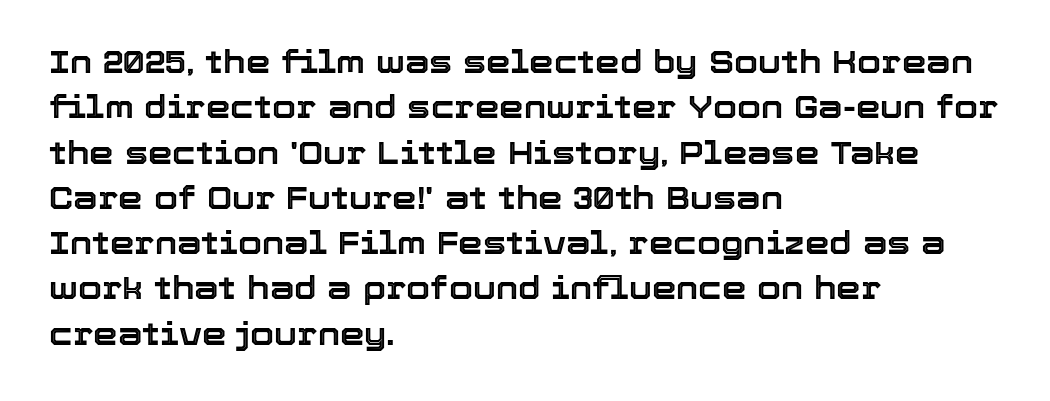
The image shows 31 px text type, upright; set left-aligned, normal line spacing (1.46x), normal letter spacing, not underlined; a medium x-height.
